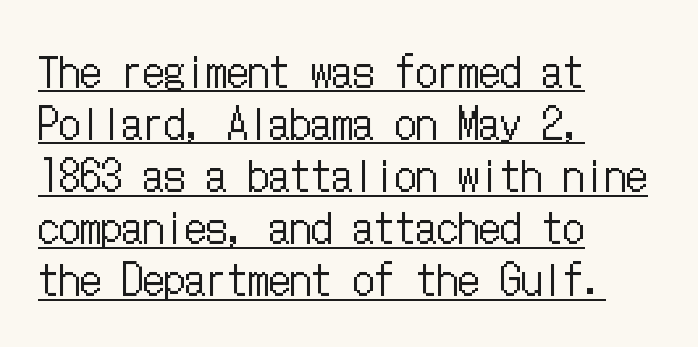
Stems and bowls with no extra thickness — not bold. The passage shown is underscored from start to finish. This is the regular roman posture of the typeface. The setting favours the left margin, as ordinary paragraphs usually do. Glyph-to-glyph distance matches everyday printed text.
